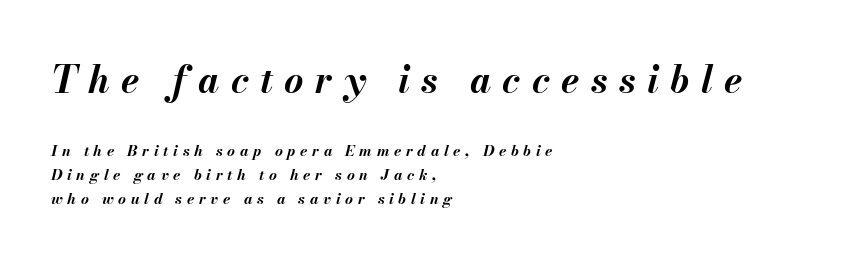
{"italic": "yes", "lean": "right", "slant_degrees": 13, "bold": "yes", "weight": "bold", "width": "normal", "stroke_contrast": "medium", "x_height": "small", "monospaced": "no", "underline": "no", "align": "left", "line_spacing": "normal", "line_spacing_ratio": 1.59, "letter_spacing": "wide", "letter_spacing_em": 0.31, "larger_block": "first", "size_ratio": 2.47, "glyph_px": 37}
